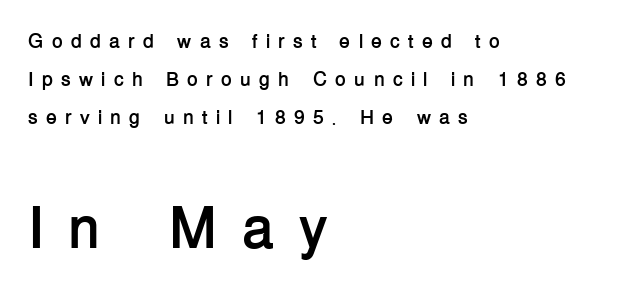
{"serif": "no", "italic": "no", "bold": "yes", "weight": "semibold", "width": "normal", "stroke_contrast": "low", "x_height": "medium", "monospaced": "no", "underline": "no", "align": "left", "line_spacing_ratio": 1.89, "letter_spacing": "wide", "letter_spacing_em": 0.4, "larger_block": "second", "size_ratio": 2.95, "glyph_px": 59}
